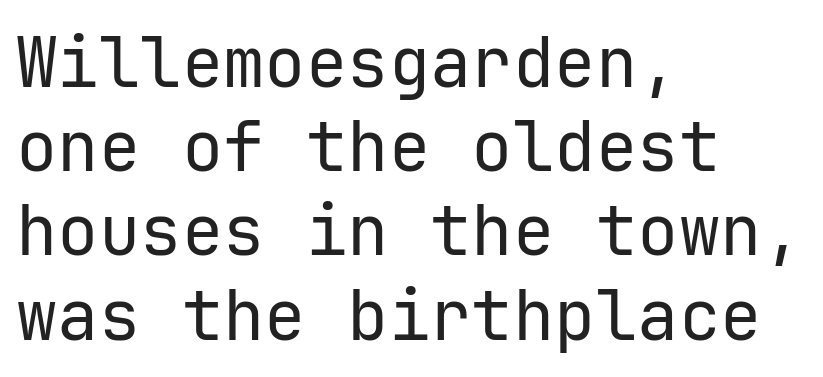
The axis of the letterforms is exactly vertical. Beneath every word, the page is bare. Counters stay open thanks to moderate or lighter strokes. The line texture is even and compact thanks to regular tracking.
